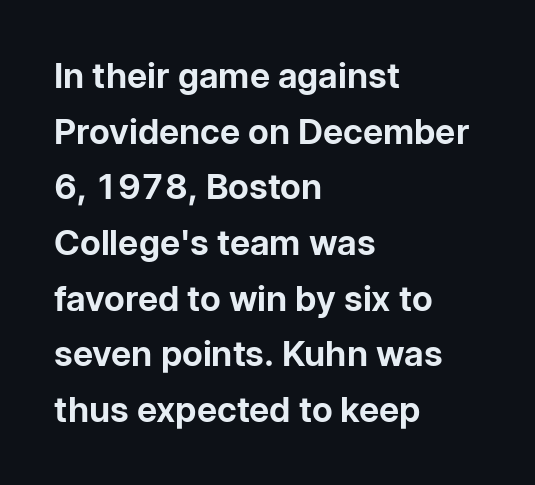
This sample has the flowing, uneven cadence of proportional lettering. The strokes are fattened all the way to bold. Here the glyphs are tracked normally, forming tight word shapes. Just letters on the line, the space beneath them empty. Regarding leading, the lines here are spaced in the standard way.
